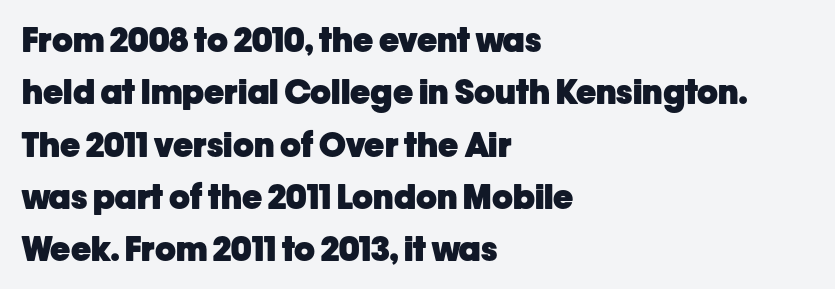
Q: Is the text bold? A: Yes.
Q: Is the text italic (slanted)? A: No, it is upright.
Q: Is the typeface a serif or a sans-serif typeface? A: Sans-serif.
Q: Is the text underlined? A: No.
Q: How is the paragraph aligned? A: Left-aligned.
Q: Is the spacing between letters normal or unusually wide? A: Normal.
Q: Is the spacing between lines tight, normal or loose? A: Normal.
Q: Width (condensed, normal, or wide)? A: Normal.
Q: Stroke contrast? A: Low.
Q: x-height? A: Medium.
Q: Monospaced? A: No.
